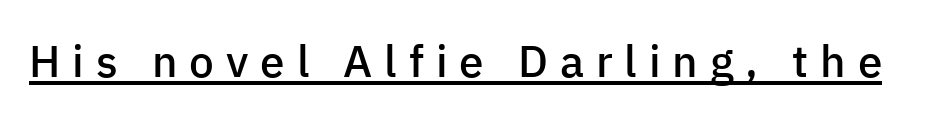
{"serif": "no", "italic": "no", "bold": "semi", "weight": "semibold", "width": "normal", "stroke_contrast": "low", "x_height": "medium", "monospaced": "no", "underline": "yes", "letter_spacing": "wide", "letter_spacing_em": 0.27, "glyph_px": 44}
